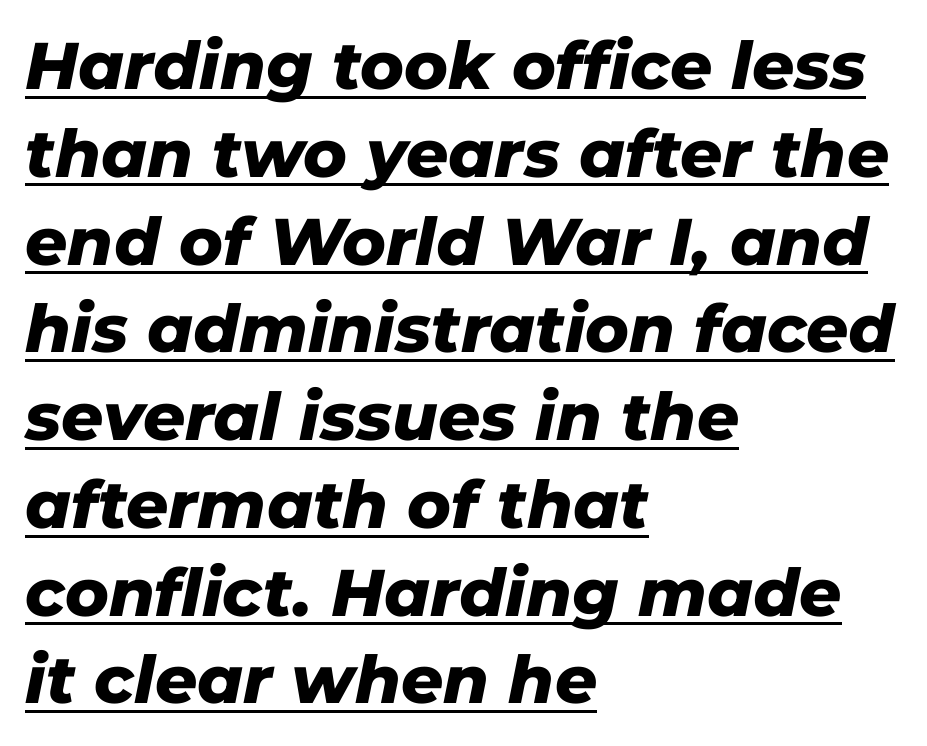
Every row of glyphs begins at an identical x-position on the left. Leading: standard. The face used here is proportionally spaced, like ordinary book or web type. The glyphs look as if they've been sheared to an angle. Underlining? Definitely there. Thick stems and heavy bowls — unmistakably bold.
